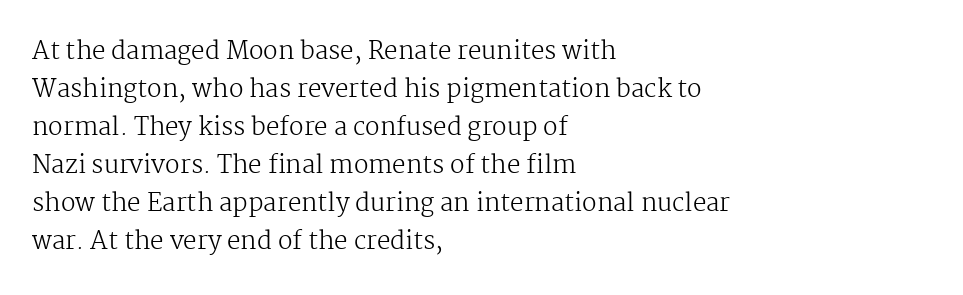
Caption: standard tracking, unaltered. How would I describe the line gaps? Plain and ordinary. Notice how the stems are strictly vertical — no italics here. The typeface has the unassuming heft of standard copy or less. The lines are quadded left.
